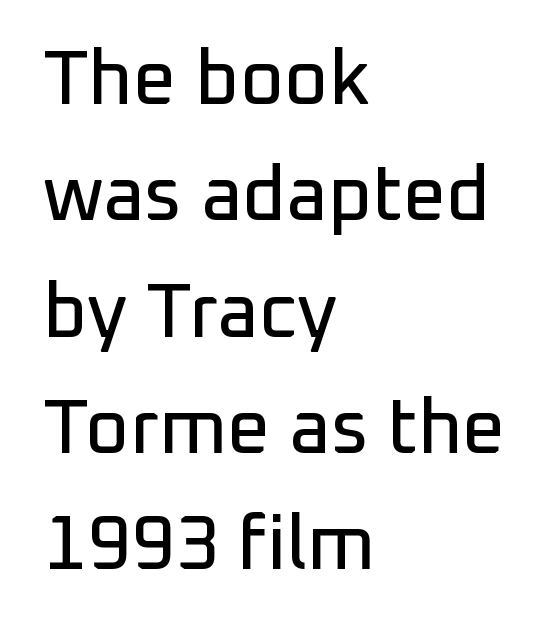
{"serif": "no", "italic": "no", "width": "normal", "stroke_contrast": "low", "x_height": "medium", "monospaced": "no", "underline": "no", "align": "left", "line_spacing": "normal", "line_spacing_ratio": 1.53, "letter_spacing": "normal", "letter_spacing_em": 0.0, "glyph_px": 76}
